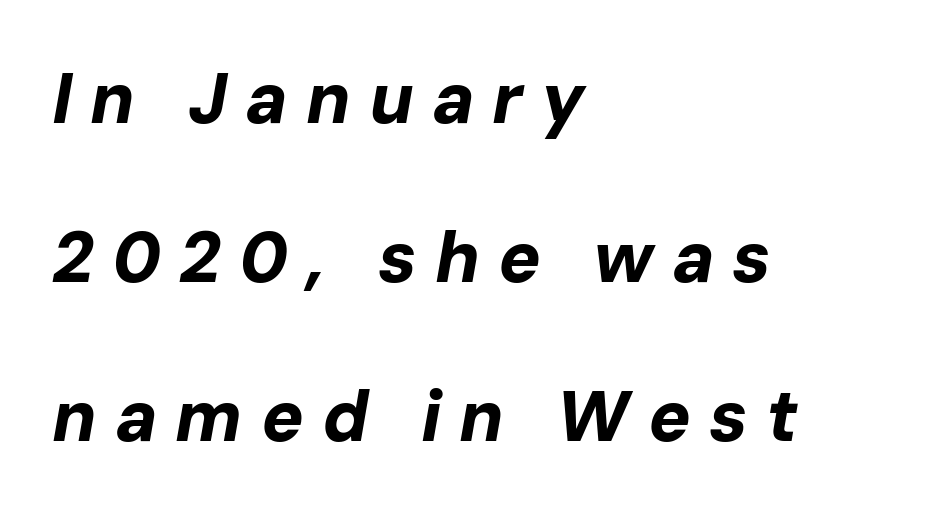
The image shows 71 px bold type, italic (leaning right); set left-aligned, loose line spacing (2.24x), unusually wide letter spacing (+0.25 em), not underlined; low stroke contrast and a medium x-height.
